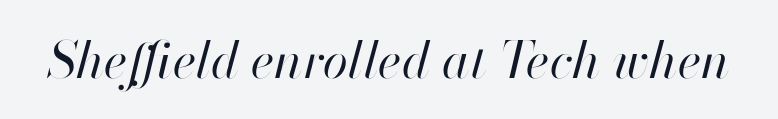
The typeface has the unassuming heft of standard copy or less. The type is set solid horizontally, with unmodified tracking. Quick note: underline off. The text carries the slant typical of an italic or oblique font.
